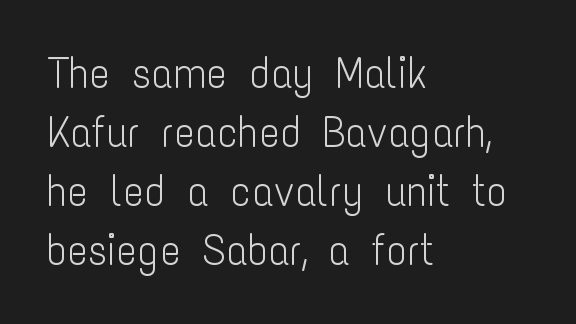
The image shows 43 px light, condensed sans-serif type, upright; set left-aligned, normal line spacing (1.37x), normal letter spacing, not underlined; low stroke contrast and a medium x-height.
